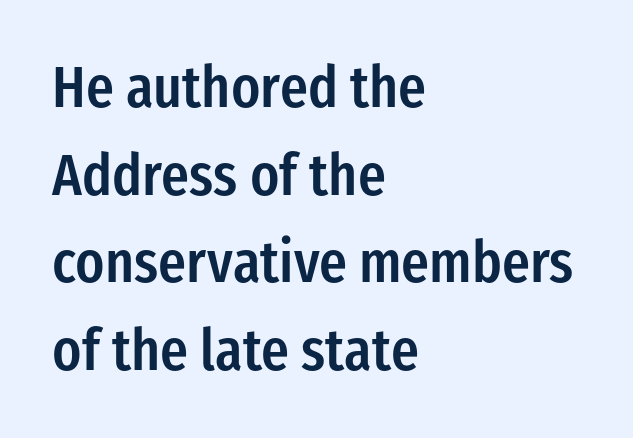
Q: Is the text bold? A: Semi-bold.
Q: Is the text italic (slanted)? A: No, it is upright.
Q: Is the typeface a serif or a sans-serif typeface? A: Sans-serif.
Q: Is the text underlined? A: No.
Q: How is the paragraph aligned? A: Left-aligned.
Q: Is the spacing between letters normal or unusually wide? A: Normal.
Q: Is the spacing between lines tight, normal or loose? A: Normal.
Q: Width (condensed, normal, or wide)? A: Condensed.
Q: Stroke contrast? A: Low.
Q: x-height? A: Medium.
Q: Monospaced? A: No.
